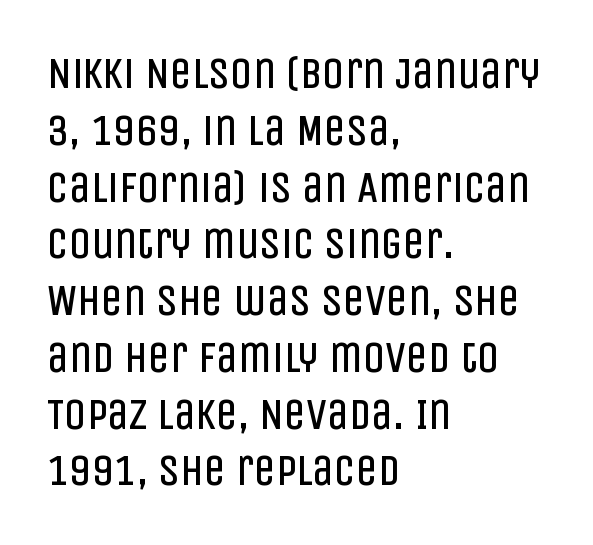
The image shows 44 px regular-weight, condensed sans-serif type, upright; set left-aligned, normal line spacing (1.29x), normal letter spacing, not underlined; low stroke contrast and a large x-height.
